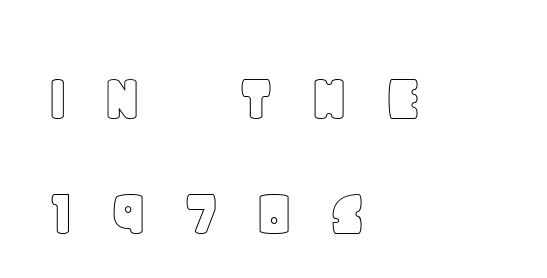
{"italic": "no", "width": "normal", "x_height": "large", "monospaced": "no", "underline": "no", "align": "left", "line_spacing": "normal", "line_spacing_ratio": 1.65, "letter_spacing": "wide", "letter_spacing_em": 0.47, "glyph_px": 70}
